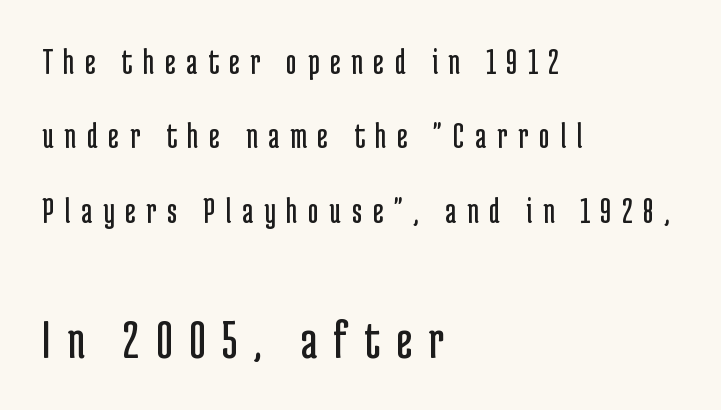
Q: Is the text bold? A: No.
Q: Is the text italic (slanted)? A: No, it is upright.
Q: Is the typeface a serif or a sans-serif typeface? A: Sans-serif.
Q: Is the text underlined? A: No.
Q: How is the paragraph aligned? A: Left-aligned.
Q: Is the spacing between letters normal or unusually wide? A: Unusually wide.
Q: Is the spacing between lines tight, normal or loose? A: Loose.
Q: Which block of text is set in a larger size, the first (top) or the second (bottom)? A: The second (bottom) one.
Q: Width (condensed, normal, or wide)? A: Condensed.
Q: Stroke contrast? A: Low.
Q: x-height? A: Medium.
Q: Monospaced? A: No.
